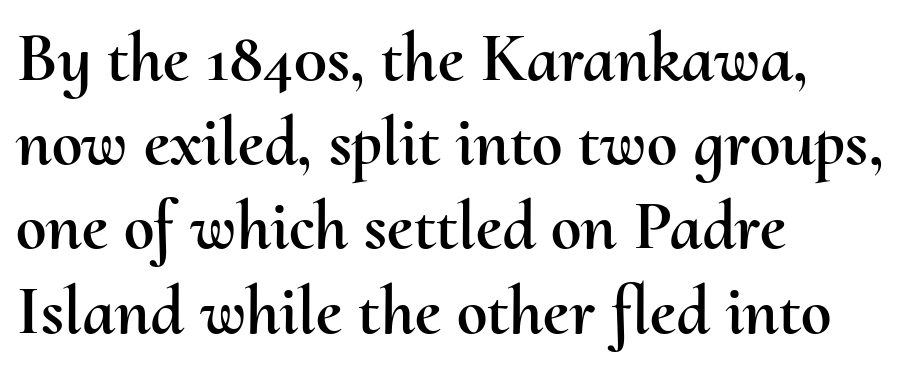
The rendering anchors every line to the left-hand side. Descender tails drop into unmarked territory. Character widths vary here, with narrow letters taking less room than wide ones. In terms of letterspacing, this is plain default setting. Designer's note — italics off, roman on.
